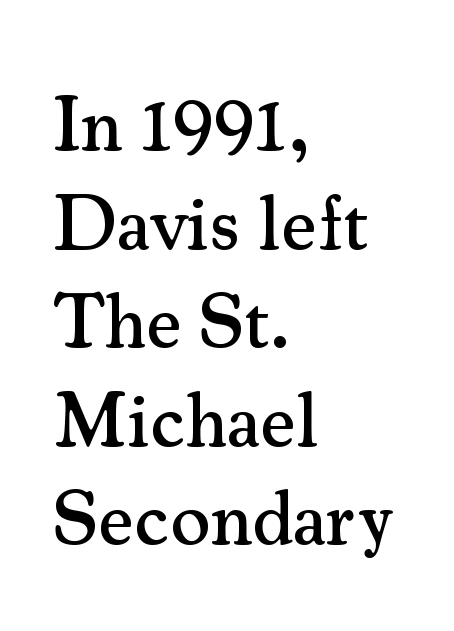
Q: Is the text italic (slanted)? A: No, it is upright.
Q: Is the typeface a serif or a sans-serif typeface? A: Serif.
Q: Is the text underlined? A: No.
Q: How is the paragraph aligned? A: Left-aligned.
Q: Is the spacing between letters normal or unusually wide? A: Normal.
Q: Is the spacing between lines tight, normal or loose? A: Normal.
Q: Width (condensed, normal, or wide)? A: Normal.
Q: Stroke contrast? A: Medium.
Q: x-height? A: Small.
Q: Monospaced? A: No.
